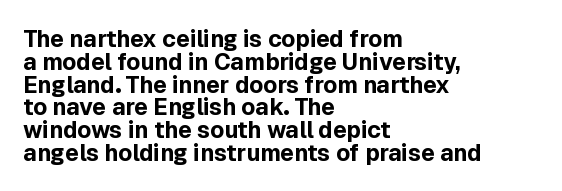
{"italic": "no", "bold": "yes", "underline": "no", "align": "left", "line_spacing": "tight", "line_spacing_ratio": 0.99, "letter_spacing": "normal", "letter_spacing_em": 0.0, "glyph_px": 23}
